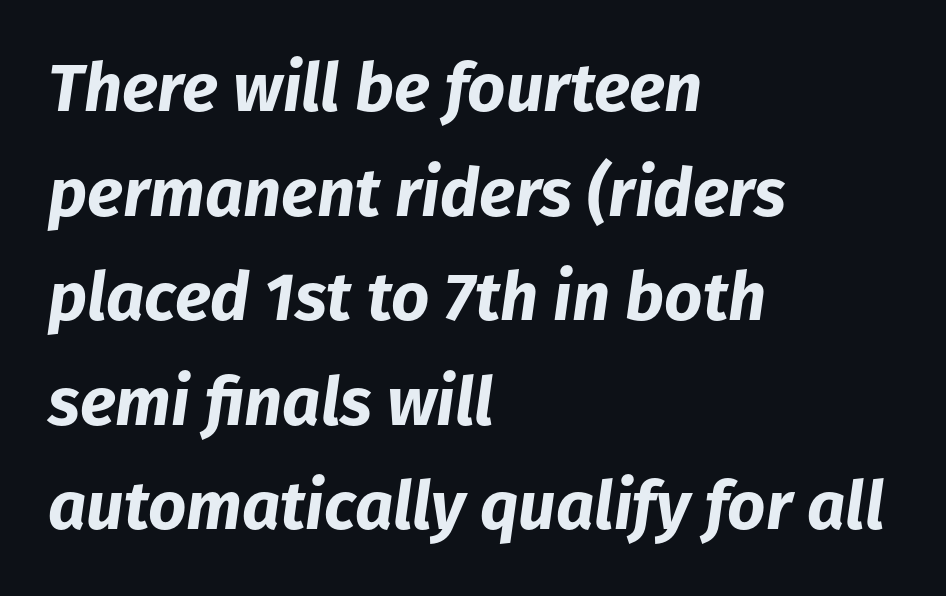
Q: Is the text bold? A: Yes.
Q: Is the text italic (slanted)? A: Yes, it leans right by about 8 degrees.
Q: Is the text underlined? A: No.
Q: How is the paragraph aligned? A: Left-aligned.
Q: Is the spacing between letters normal or unusually wide? A: Normal.
Q: Is the spacing between lines tight, normal or loose? A: Normal.
Q: Width (condensed, normal, or wide)? A: Normal.
Q: Stroke contrast? A: Low.
Q: x-height? A: Medium.
Q: Monospaced? A: No.
